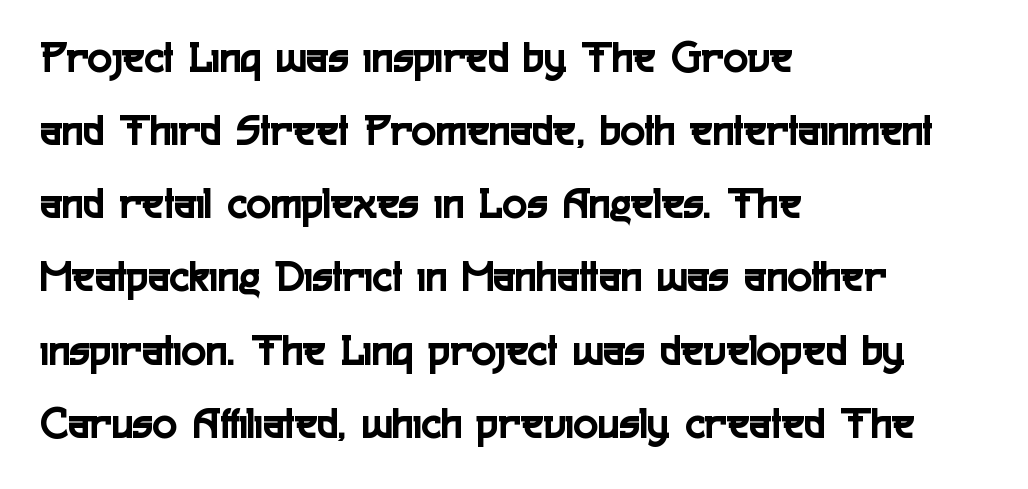
Q: Is the text italic (slanted)? A: No, it is upright.
Q: Is the typeface a serif or a sans-serif typeface? A: Sans-serif.
Q: Is the text underlined? A: No.
Q: How is the paragraph aligned? A: Left-aligned.
Q: Is the spacing between letters normal or unusually wide? A: Normal.
Q: Is the spacing between lines tight, normal or loose? A: Normal.
Q: Width (condensed, normal, or wide)? A: Condensed.
Q: x-height? A: Medium.
Q: Monospaced? A: No.
